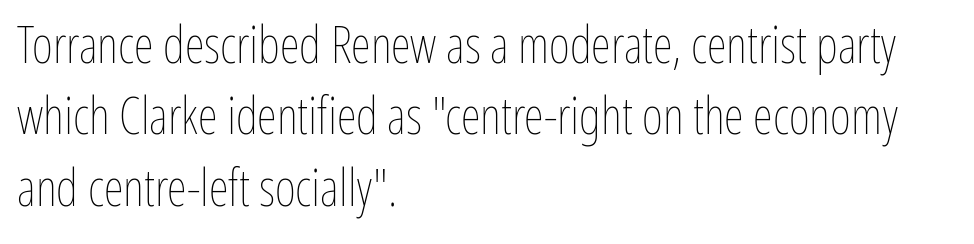
The image shows 51 px thin, condensed type, upright; set left-aligned, normal line spacing (1.4x), normal letter spacing, not underlined; low stroke contrast and a medium x-height.
